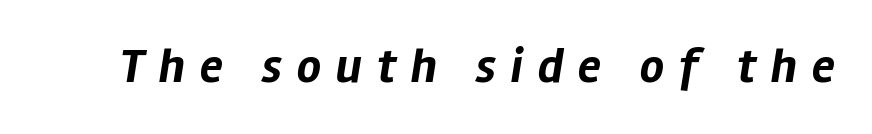
A typesetter would call this proportional, since set widths differ per character. A full-strength bold gives these letters their thick strokes. Words float on clear page, feet unadorned. You could only call the tracking loose — the letters float apart.
